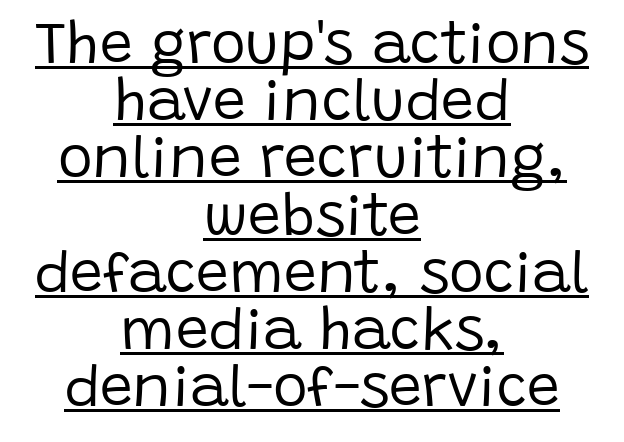
Q: Is the text bold? A: No.
Q: Is the text italic (slanted)? A: No, it is upright.
Q: Is the typeface a serif or a sans-serif typeface? A: Sans-serif.
Q: Is the text underlined? A: Yes.
Q: How is the paragraph aligned? A: Centered.
Q: Is the spacing between letters normal or unusually wide? A: Normal.
Q: Is the spacing between lines tight, normal or loose? A: Tight.
Q: Width (condensed, normal, or wide)? A: Normal.
Q: Stroke contrast? A: Low.
Q: x-height? A: Large.
Q: Monospaced? A: No.
